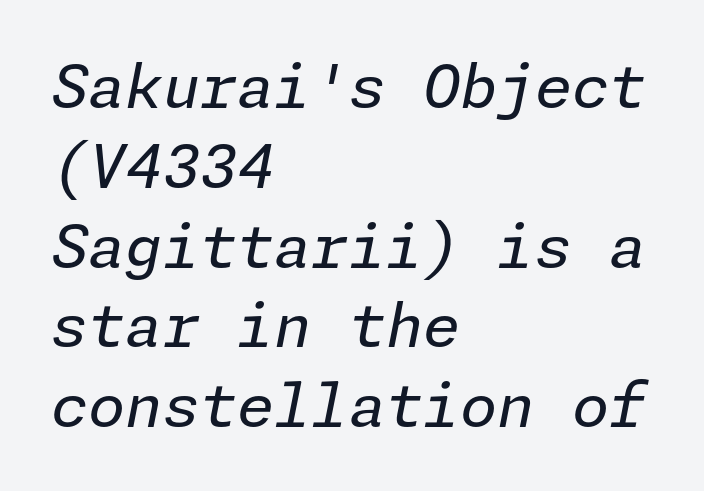
Q: Is the text bold? A: No.
Q: Is the text italic (slanted)? A: Yes, it leans right by about 11 degrees.
Q: Is the text underlined? A: No.
Q: How is the paragraph aligned? A: Left-aligned.
Q: Is the spacing between letters normal or unusually wide? A: Normal.
Q: Is the spacing between lines tight, normal or loose? A: Normal.
Q: Width (condensed, normal, or wide)? A: Normal.
Q: Stroke contrast? A: Low.
Q: x-height? A: Medium.
